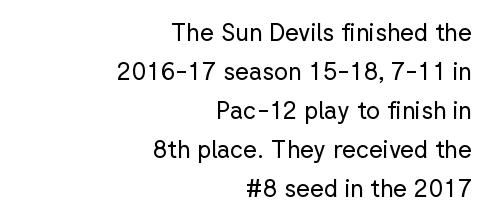
{"italic": "no", "bold": "no", "underline": "no", "align": "right", "line_spacing": "normal", "line_spacing_ratio": 1.62, "letter_spacing": "normal", "letter_spacing_em": 0.0, "glyph_px": 24}
